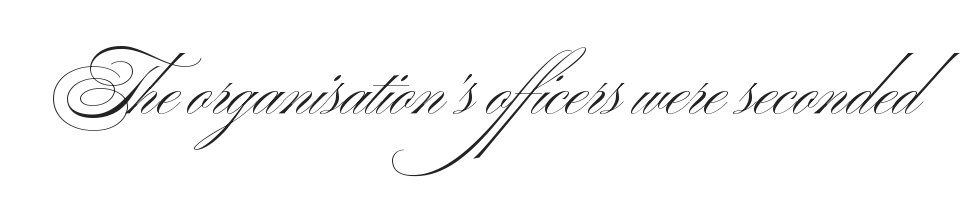
{"serif": "no", "bold": "no", "weight": "light", "width": "wide", "stroke_contrast": "medium", "x_height": "small", "monospaced": "no", "underline": "no", "letter_spacing": "normal", "letter_spacing_em": 0.0, "glyph_px": 70}
